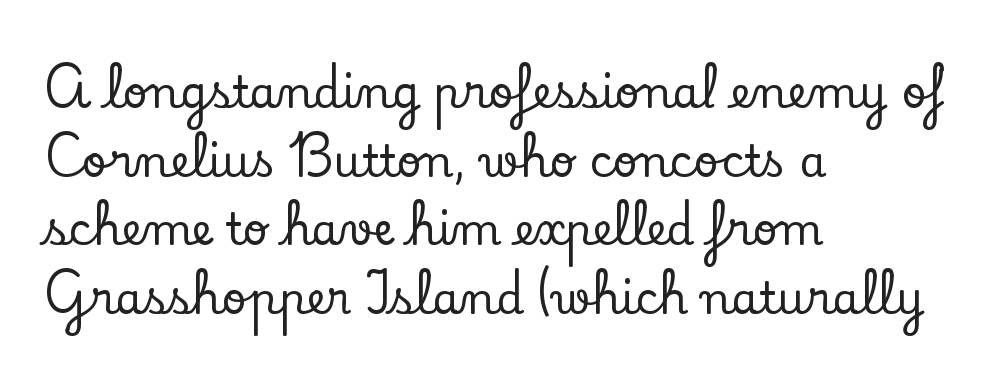
The image shows 44 px serif type, upright; set left-aligned, normal line spacing (1.56x), normal letter spacing, not underlined; low stroke contrast and a small x-height.
